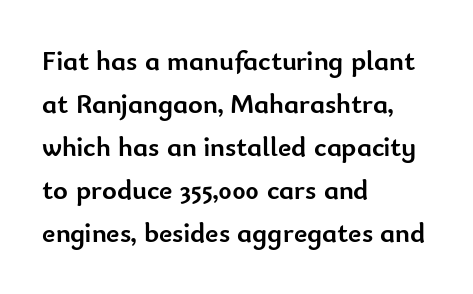
Only glyphs here, with clear space below each row. The letters advance in unequal steps, a hallmark of proportional type. Regarding serifs, this sample does without them. Layout note: lines flush left.
